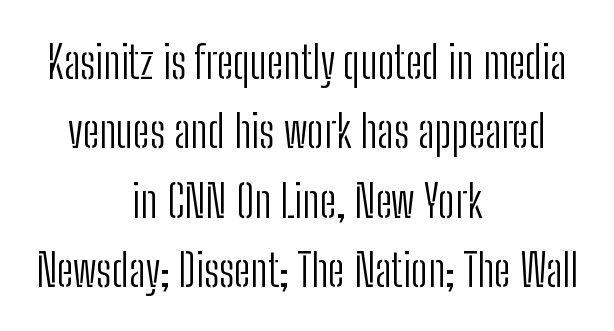
The image shows 45 px light, condensed sans-serif type, upright; set centered, normal line spacing (1.54x), normal letter spacing, not underlined; low stroke contrast and a medium x-height.
